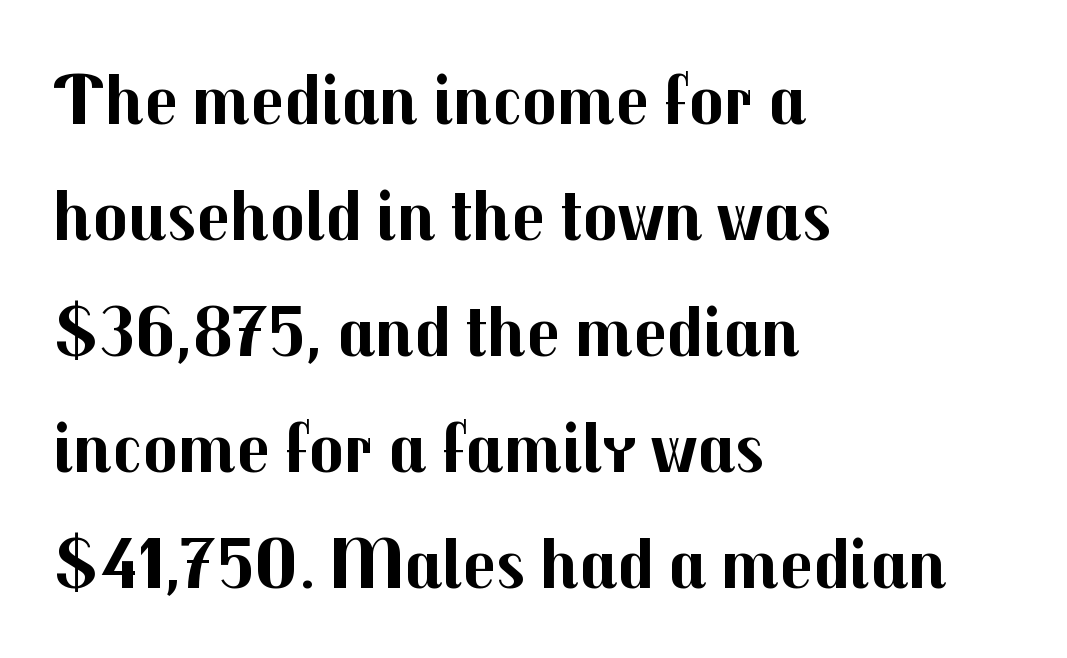
The image shows 73 px bold sans-serif type, upright; set left-aligned, normal line spacing (1.59x), normal letter spacing, not underlined; medium stroke contrast and a medium x-height.
